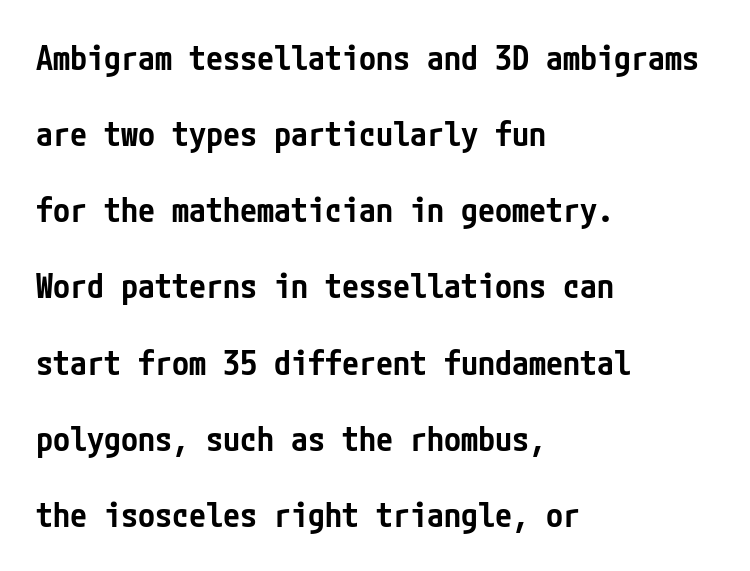
Q: Is the text bold? A: Semi-bold.
Q: Is the text italic (slanted)? A: No, it is upright.
Q: Is the typeface a serif or a sans-serif typeface? A: Sans-serif.
Q: Is the text underlined? A: No.
Q: How is the paragraph aligned? A: Left-aligned.
Q: Is the spacing between letters normal or unusually wide? A: Normal.
Q: Is the spacing between lines tight, normal or loose? A: Loose.
Q: Width (condensed, normal, or wide)? A: Condensed.
Q: Stroke contrast? A: Low.
Q: x-height? A: Medium.
